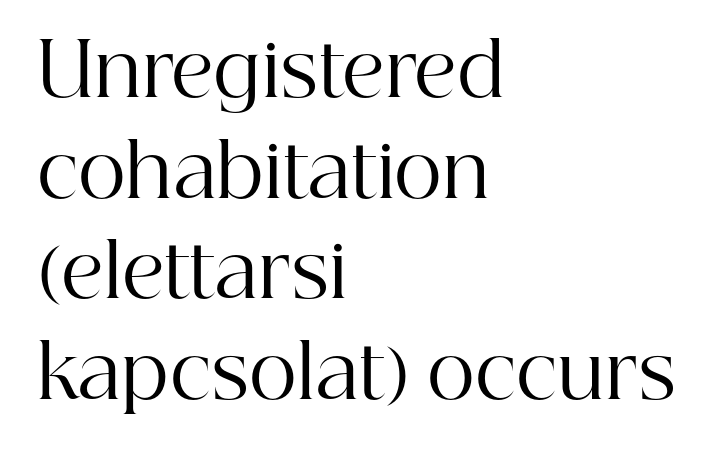
The space beneath each line is pristine and unruled. Unlike a clean sans, this face finishes its strokes with serifs. Stem width sits at or under what a default text font uses. Every stem runs plumb, perpendicular to the baseline. The passage shown is typed in a proportional face where columns would drift. In terms of leading, this rendering sits right in the middle.
